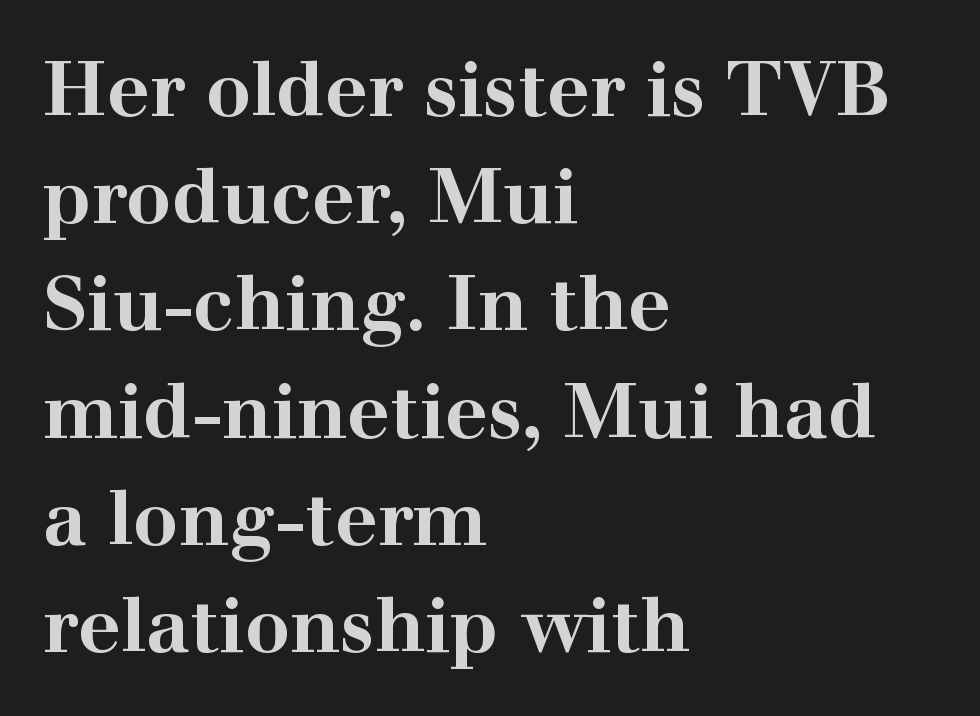
{"serif": "yes", "italic": "no", "bold": "yes", "weight": "bold", "width": "wide", "stroke_contrast": "high", "x_height": "medium", "monospaced": "no", "underline": "no", "align": "left", "line_spacing": "normal", "line_spacing_ratio": 1.43, "letter_spacing": "normal", "letter_spacing_em": 0.0, "glyph_px": 75}
